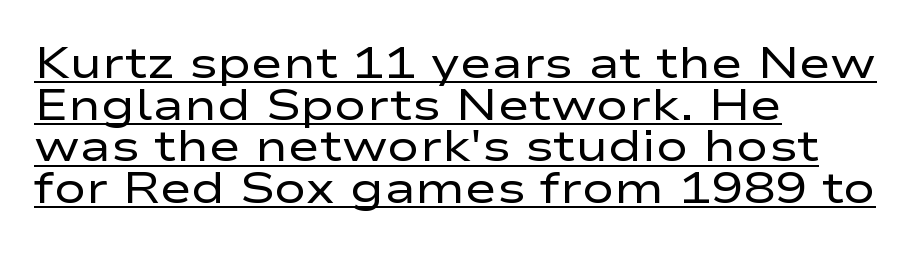
The strokes are not fattened; the text isn't bold. Think of a printed novel: that variable character pitch is what you see here. Tall strokes in this sample are plumb rather than angled. The text was rendered using a sans face with plain stroke endings. A continuous stroke trails under the words, as in a hyperlink.
